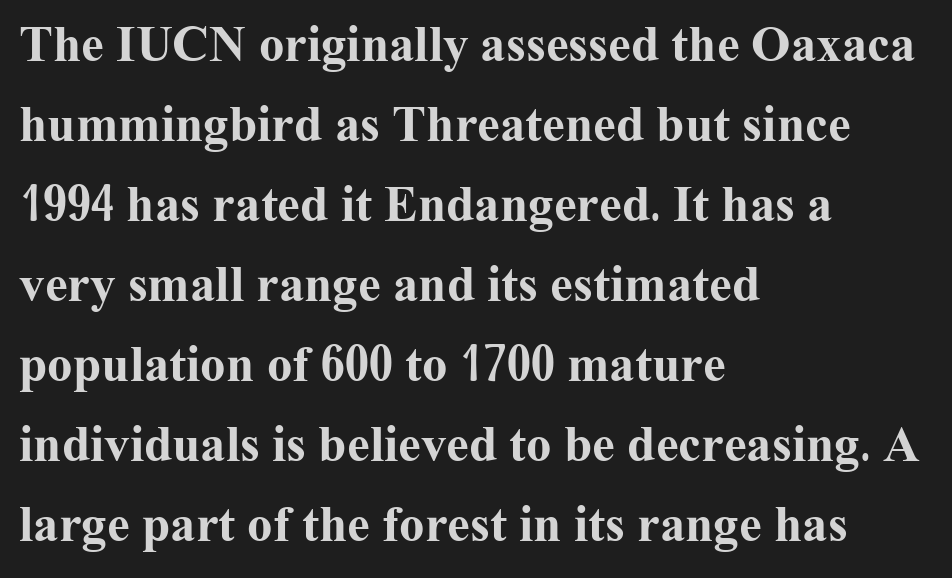
Q: Is the text bold? A: Yes.
Q: Is the text italic (slanted)? A: No, it is upright.
Q: Is the typeface a serif or a sans-serif typeface? A: Serif.
Q: Is the text underlined? A: No.
Q: How is the paragraph aligned? A: Left-aligned.
Q: Is the spacing between letters normal or unusually wide? A: Normal.
Q: Is the spacing between lines tight, normal or loose? A: Normal.
Q: Width (condensed, normal, or wide)? A: Normal.
Q: Stroke contrast? A: Medium.
Q: x-height? A: Medium.
Q: Monospaced? A: No.
